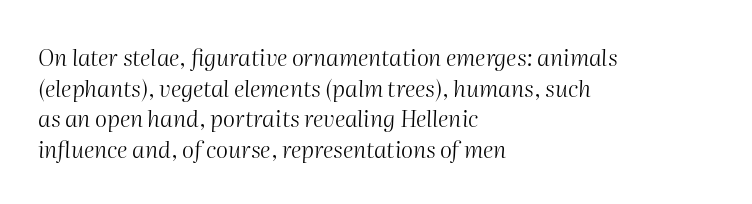
The image shows 23 px text type, italic (leaning right); set left-aligned, normal line spacing (1.33x), normal letter spacing, not underlined.
